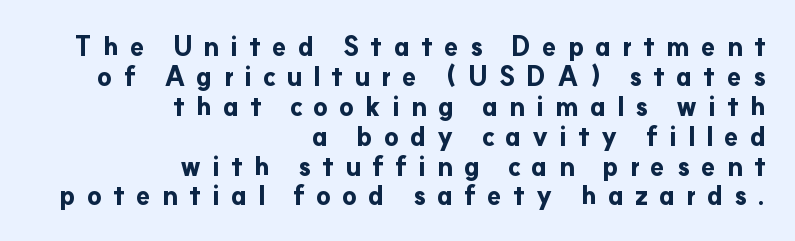
The lettering holds an erect, upright posture throughout. What's the leading like? Squeezed, with rows nearly overlapping. The strokes are fattened all the way to bold. The passage shown has open, widely tracked lettering throughout. Underline: absent.
